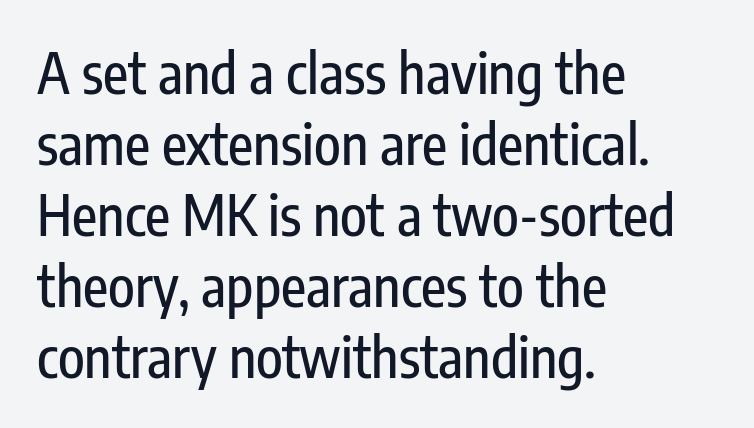
{"serif": "no", "italic": "no", "width": "condensed", "stroke_contrast": "low", "x_height": "medium", "monospaced": "no", "underline": "no", "align": "left", "line_spacing": "normal", "line_spacing_ratio": 1.29, "letter_spacing": "normal", "letter_spacing_em": 0.0, "glyph_px": 55}
